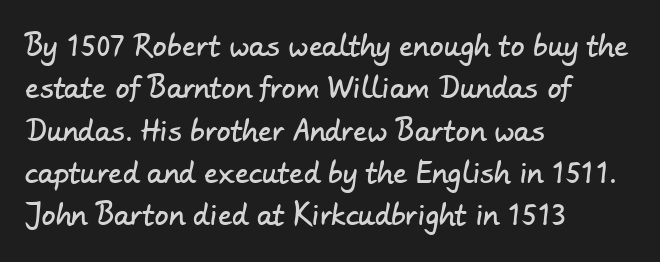
Q: Is the typeface a serif or a sans-serif typeface? A: Sans-serif.
Q: Is the text underlined? A: No.
Q: How is the paragraph aligned? A: Left-aligned.
Q: Is the spacing between letters normal or unusually wide? A: Normal.
Q: Is the spacing between lines tight, normal or loose? A: Normal.
Q: Width (condensed, normal, or wide)? A: Normal.
Q: Stroke contrast? A: Low.
Q: x-height? A: Small.
Q: Monospaced? A: No.
